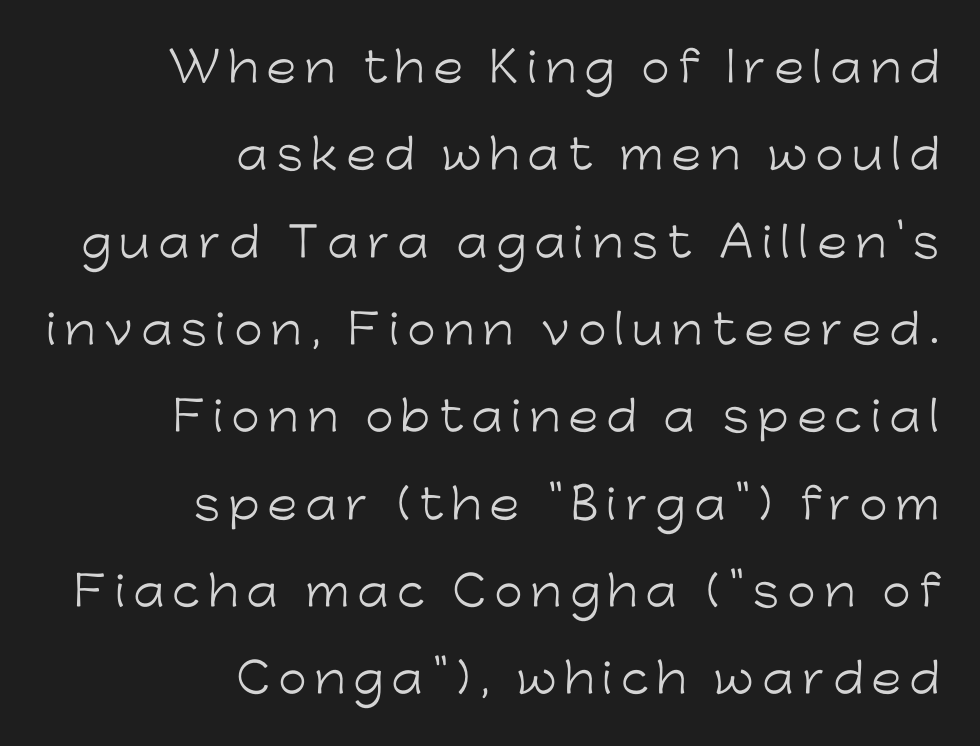
Q: Is the text bold? A: No.
Q: Is the text italic (slanted)? A: No, it is upright.
Q: Is the typeface a serif or a sans-serif typeface? A: Sans-serif.
Q: Is the text underlined? A: No.
Q: How is the paragraph aligned? A: Right-aligned.
Q: Is the spacing between letters normal or unusually wide? A: Unusually wide.
Q: Is the spacing between lines tight, normal or loose? A: Loose.
Q: Width (condensed, normal, or wide)? A: Normal.
Q: Stroke contrast? A: Low.
Q: x-height? A: Medium.
Q: Monospaced? A: No.
